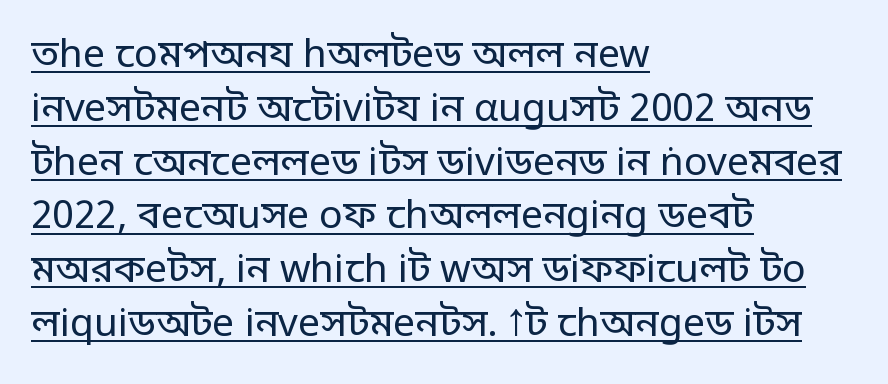
Q: Is the text bold? A: No.
Q: Is the text italic (slanted)? A: No, it is upright.
Q: Is the typeface a serif or a sans-serif typeface? A: Sans-serif.
Q: Is the text underlined? A: Yes.
Q: How is the paragraph aligned? A: Left-aligned.
Q: Is the spacing between letters normal or unusually wide? A: Normal.
Q: Is the spacing between lines tight, normal or loose? A: Normal.
Q: Width (condensed, normal, or wide)? A: Normal.
Q: Stroke contrast? A: Low.
Q: x-height? A: Large.
Q: Monospaced? A: No.
